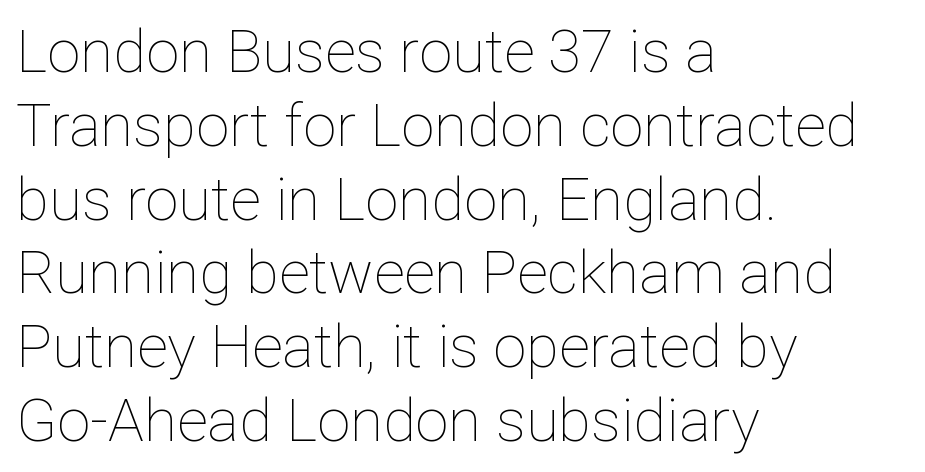
{"italic": "no", "bold": "no", "weight": "thin", "width": "normal", "stroke_contrast": "low", "x_height": "medium", "monospaced": "no", "underline": "no", "align": "left", "line_spacing_ratio": 1.23, "letter_spacing": "normal", "letter_spacing_em": 0.0, "glyph_px": 60}
